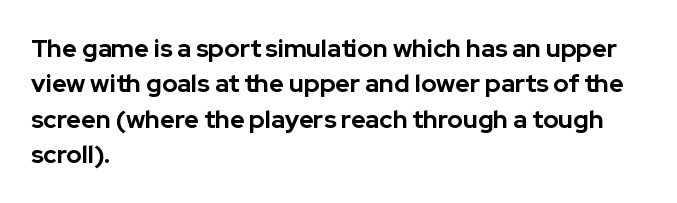
The strokes are fattened all the way to bold. Does the copy run flush right? No — it runs flush left. The face used here is rendered with its standard letterfit. Does the leading feel generous? No, just average. The typography opts for an upright posture over an oblique one.
